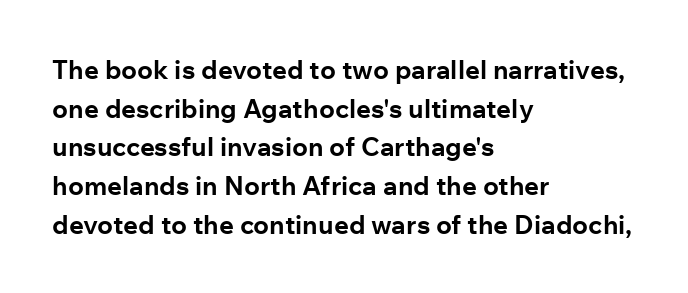
Q: Is the text bold? A: Yes.
Q: Is the text italic (slanted)? A: No, it is upright.
Q: Is the text underlined? A: No.
Q: How is the paragraph aligned? A: Left-aligned.
Q: Is the spacing between letters normal or unusually wide? A: Normal.
Q: Is the spacing between lines tight, normal or loose? A: Normal.
